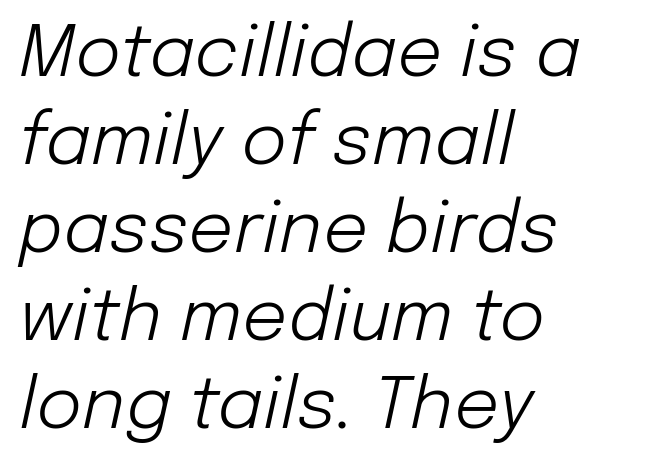
{"italic": "yes", "lean": "right", "slant_degrees": 12, "bold": "no", "weight": "light", "width": "normal", "stroke_contrast": "low", "x_height": "medium", "monospaced": "no", "underline": "no", "align": "left", "line_spacing_ratio": 1.24, "letter_spacing": "normal", "letter_spacing_em": 0.0, "glyph_px": 71}
